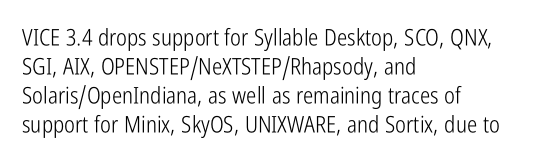
A typesetter would call this zero additional tracking. If you drew a line through each stem, it would be perfectly vertical. This block has exactly the height ordinary leading produces. Teacher's note: observe the even left margin — that is flush-left alignment. The area under the type is left untouched. This is not heavy type; no bold has been used.
